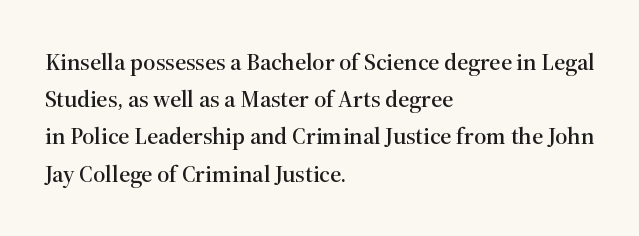
The image shows 24 px text type, upright; set left-aligned, normal line spacing (1.55x), normal letter spacing, not underlined.
